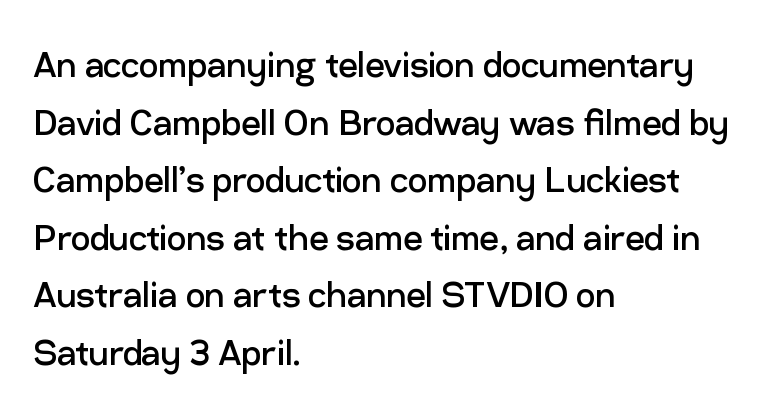
Q: Is the text bold? A: No.
Q: Is the text italic (slanted)? A: No, it is upright.
Q: Is the typeface a serif or a sans-serif typeface? A: Sans-serif.
Q: Is the text underlined? A: No.
Q: How is the paragraph aligned? A: Left-aligned.
Q: Is the spacing between letters normal or unusually wide? A: Normal.
Q: Is the spacing between lines tight, normal or loose? A: Normal.
Q: Width (condensed, normal, or wide)? A: Normal.
Q: Stroke contrast? A: Low.
Q: x-height? A: Medium.
Q: Monospaced? A: No.
